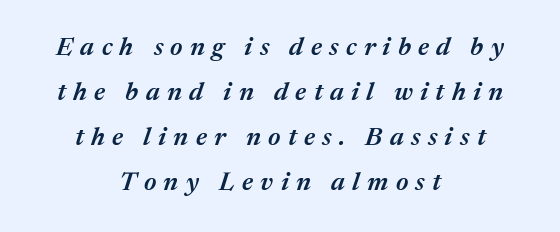
{"italic": "yes", "lean": "right", "slant_degrees": 17, "bold": "semi", "underline": "no", "align": "center", "line_spacing_ratio": 1.73, "letter_spacing": "wide", "letter_spacing_em": 0.28, "glyph_px": 26}
